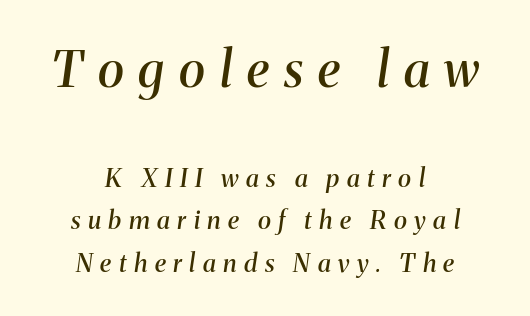
{"serif": "yes", "italic": "yes", "lean": "right", "slant_degrees": 8, "bold": "semi", "weight": "semibold", "width": "normal", "stroke_contrast": "medium", "x_height": "medium", "monospaced": "no", "underline": "no", "align": "center", "line_spacing": "normal", "line_spacing_ratio": 1.7, "letter_spacing": "wide", "letter_spacing_em": 0.3, "larger_block": "first", "size_ratio": 2.0, "glyph_px": 50}
